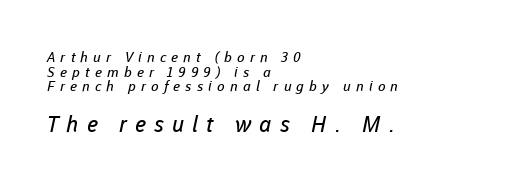
These glyphs show unthickened strokes, regular width or finer. Quick note: underline off. The space between consecutive lines is stingy. The face used here appears at its bigger size in the lower chunk. Each word looks stretched out because of the extra space between its letters.
